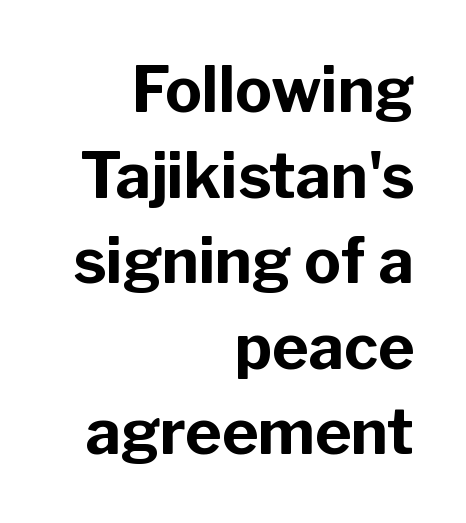
Q: Is the text bold? A: Yes.
Q: Is the text italic (slanted)? A: No, it is upright.
Q: Is the typeface a serif or a sans-serif typeface? A: Sans-serif.
Q: Is the text underlined? A: No.
Q: How is the paragraph aligned? A: Right-aligned.
Q: Is the spacing between letters normal or unusually wide? A: Normal.
Q: Is the spacing between lines tight, normal or loose? A: Normal.
Q: Width (condensed, normal, or wide)? A: Normal.
Q: Stroke contrast? A: Low.
Q: x-height? A: Medium.
Q: Monospaced? A: No.
